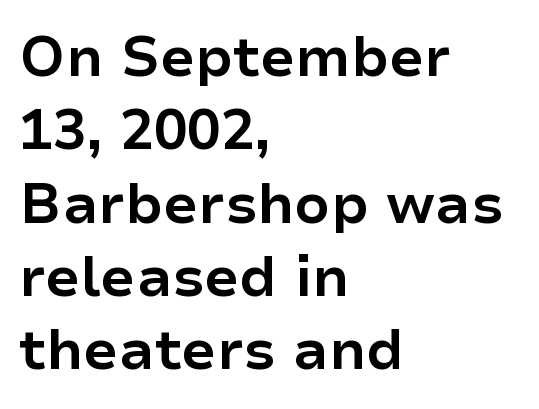
This rendering uses left alignment, leaving the right contour irregular. The font family rendered here belongs to the sans-serif group. The letters advance in unequal steps, a hallmark of proportional type. The rows are spaced the way most documents space them. Anything drawn beneath the words? Only blank space.
